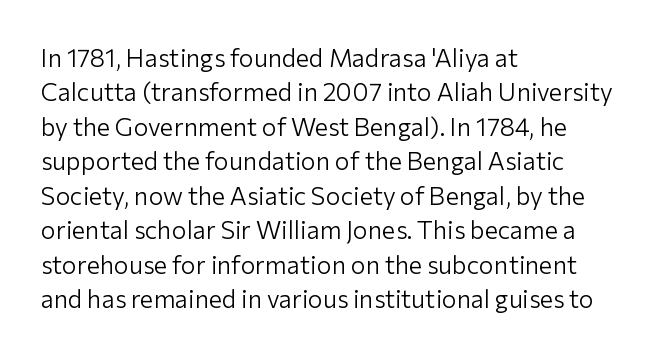
The image shows 25 px text type, upright; set left-aligned, normal line spacing (1.38x), normal letter spacing, not underlined.
